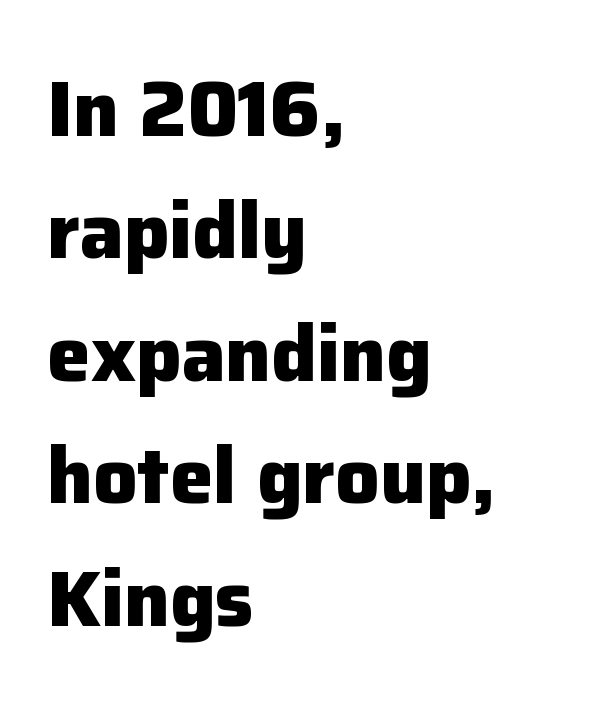
Unmarked baselines from the first word to the last. Check where the strokes stop: nothing finishes them off — pure sans. The horizontal fit of the characters is conventional and even. Its strokes are broad and dark, the hallmark of bold type.
